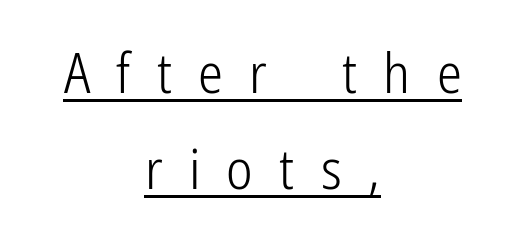
{"serif": "no", "italic": "no", "bold": "no", "weight": "light", "width": "condensed", "stroke_contrast": "low", "x_height": "medium", "monospaced": "no", "underline": "yes", "align": "center", "line_spacing_ratio": 1.71, "letter_spacing": "wide", "letter_spacing_em": 0.47, "glyph_px": 56}
